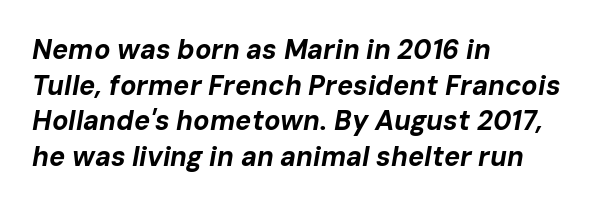
These lines sit exactly where default settings would place them. The zone under the glyphs is completely vacant. Notice how the stems are inclined rather than vertical — that's the hallmark of italics. This rendering leaves character spacing at its baseline value.
